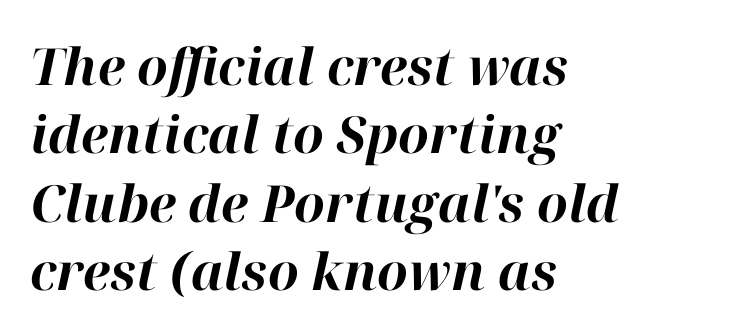
The image shows 51 px bold type, italic (leaning right); set left-aligned, normal line spacing (1.34x), normal letter spacing, not underlined; high stroke contrast and a medium x-height.
